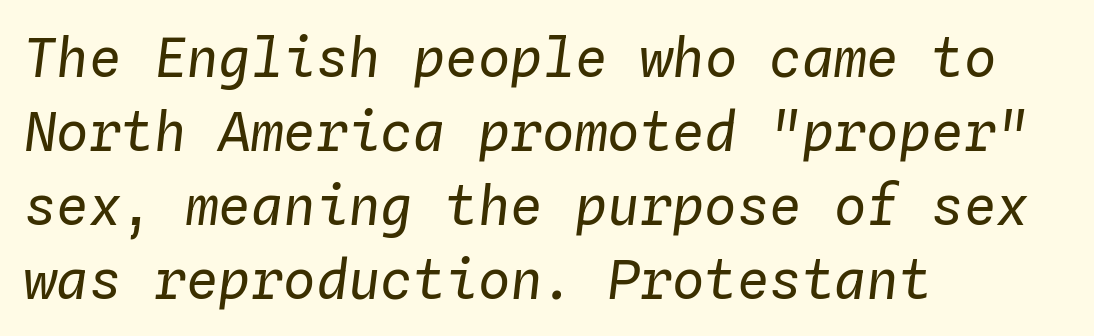
Visually the block forms a straight wall on the left and a jagged coastline on the right. Is this a fixed-width face? Yes — each glyph sits in an identical cell. Reading down the column, the eye jumps a familiar distance to each next line. Slant detected: the letters are inclined. The strokes are not fattened; the text isn't bold.
